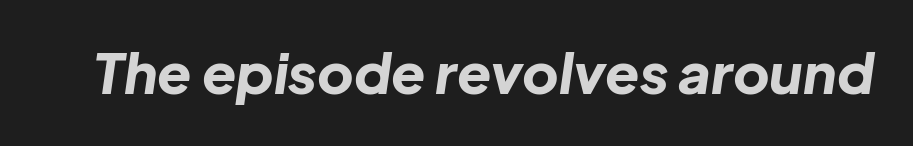
Q: Is the text bold? A: Yes.
Q: Is the text italic (slanted)? A: Yes, it leans right by about 8 degrees.
Q: Is the text underlined? A: No.
Q: Is the spacing between letters normal or unusually wide? A: Normal.
Q: Width (condensed, normal, or wide)? A: Normal.
Q: Stroke contrast? A: Low.
Q: x-height? A: Medium.
Q: Monospaced? A: No.
